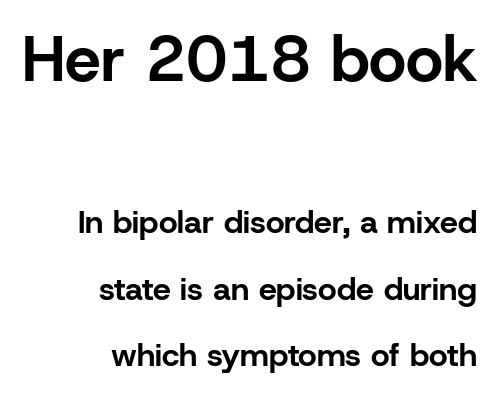
{"serif": "no", "italic": "no", "bold": "yes", "weight": "bold", "width": "normal", "stroke_contrast": "low", "x_height": "medium", "monospaced": "no", "underline": "no", "align": "right", "line_spacing": "loose", "line_spacing_ratio": 2.08, "letter_spacing": "normal", "letter_spacing_em": 0.0, "larger_block": "first", "size_ratio": 2.0, "glyph_px": 64}
